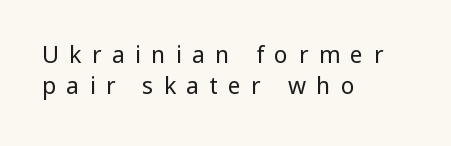
This is not heavy type; no bold has been used. Nope, not italic — everything's standing straight. Layout note: lines flush left. Each word looks stretched out because of the extra space between its letters. The vertical gap from one line to the next is medium.
